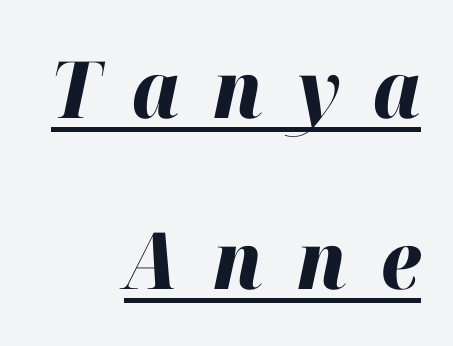
Notice how the passage keeps a crisp vertical edge on the right only. As a designer I'd log this as weight 700, bold. This sample has the flowing, uneven cadence of proportional lettering. The lines are spread far apart with generous leading. Looking at the ascenders, they clearly lean.
